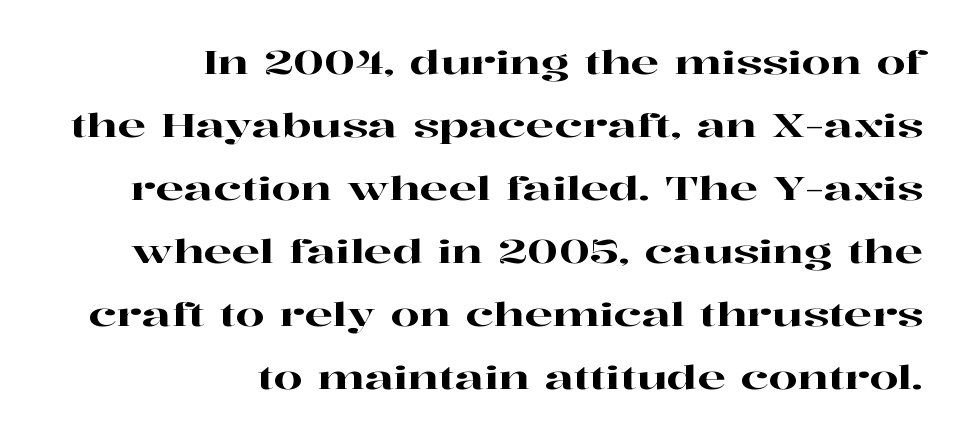
The image shows 33 px wide serif type, upright; set right-aligned, loose line spacing (1.91x), normal letter spacing, not underlined; high stroke contrast and a medium x-height.
